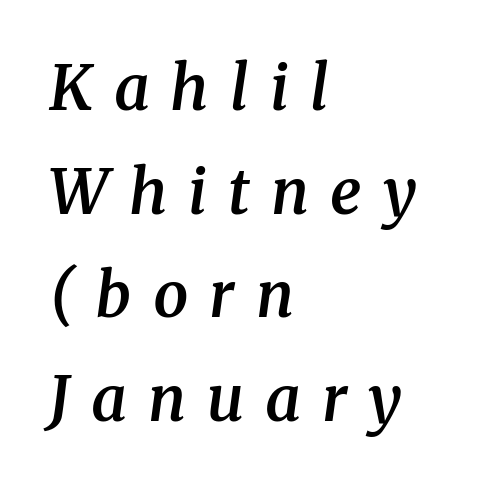
This is the in-between weight designers call semibold or demi. This sample has the flowing, uneven cadence of proportional lettering. This block has exactly the height ordinary leading produces. Every character sits at an angle, as italics do.
